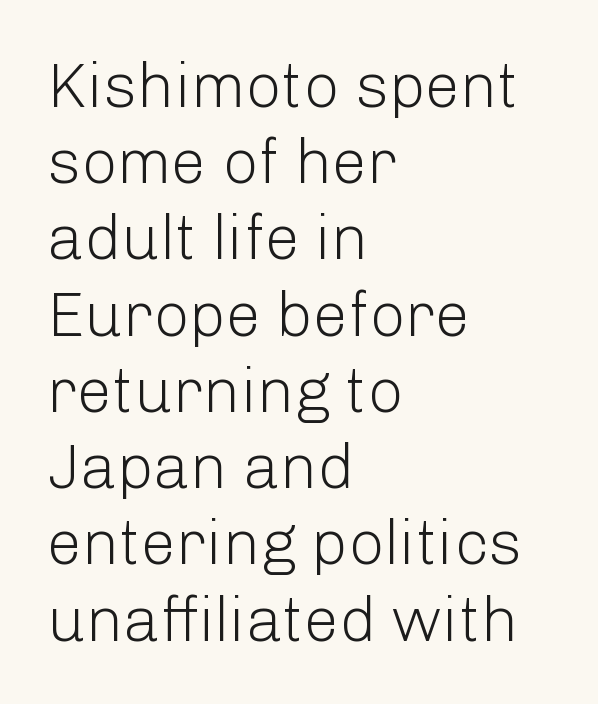
One-word summary of the alignment: left. Bold? No — there's no thickening of the strokes. Characters remain perfectly vertical along every line. Glyph-to-glyph distance matches everyday printed text. A sans-serif font was chosen for this passage. A typesetter would call this proportional, since set widths differ per character.
